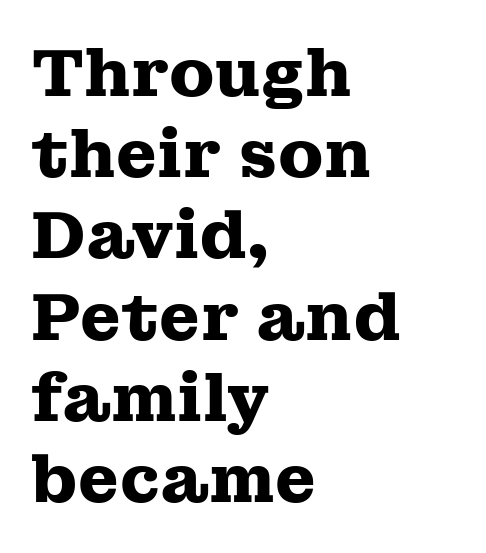
Q: Is the text bold? A: Yes.
Q: Is the text italic (slanted)? A: No, it is upright.
Q: Is the typeface a serif or a sans-serif typeface? A: Serif.
Q: Is the text underlined? A: No.
Q: How is the paragraph aligned? A: Left-aligned.
Q: Is the spacing between letters normal or unusually wide? A: Normal.
Q: Width (condensed, normal, or wide)? A: Wide.
Q: Stroke contrast? A: Medium.
Q: x-height? A: Medium.
Q: Monospaced? A: No.
